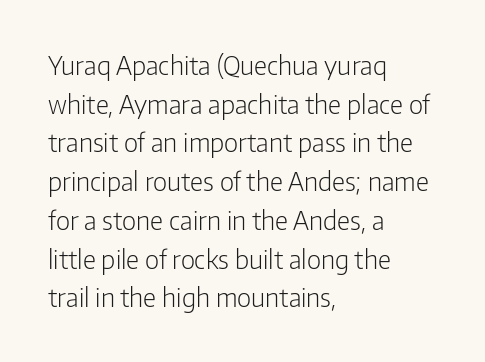
{"italic": "no", "bold": "no", "underline": "no", "align": "left", "line_spacing": "normal", "line_spacing_ratio": 1.49, "letter_spacing": "normal", "letter_spacing_em": 0.0, "glyph_px": 26}
